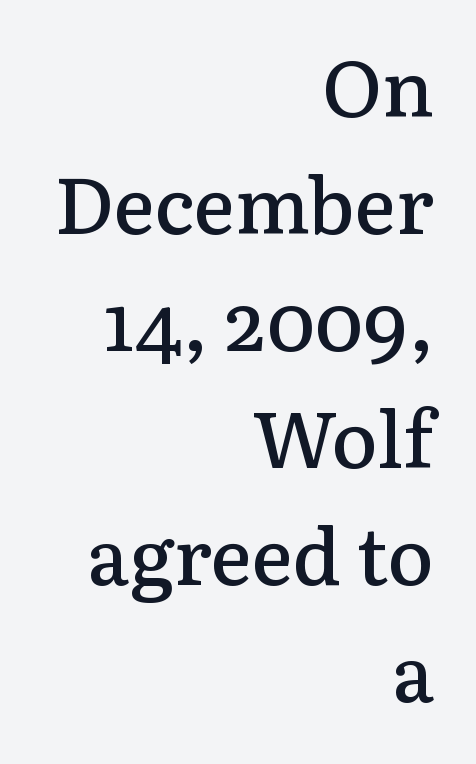
{"serif": "yes", "italic": "no", "bold": "semi", "weight": "semibold", "width": "normal", "stroke_contrast": "low", "x_height": "medium", "monospaced": "no", "underline": "no", "align": "right", "line_spacing": "normal", "line_spacing_ratio": 1.5, "letter_spacing": "normal", "letter_spacing_em": 0.0, "glyph_px": 78}
